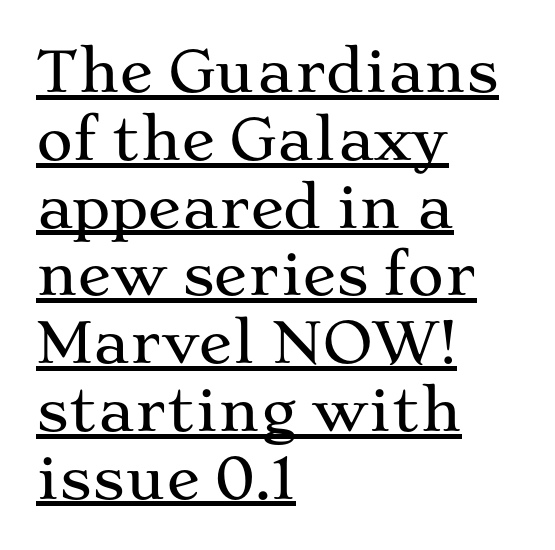
The passage shown is typed in a proportional face where columns would drift. Where is the straight margin? On the left. Typographically, this falls in the serif category. The lettering is marked with a stroke running underneath it. The font's upright variant was chosen for this text. Inter-character spacing is left at the font's built-in metrics.
